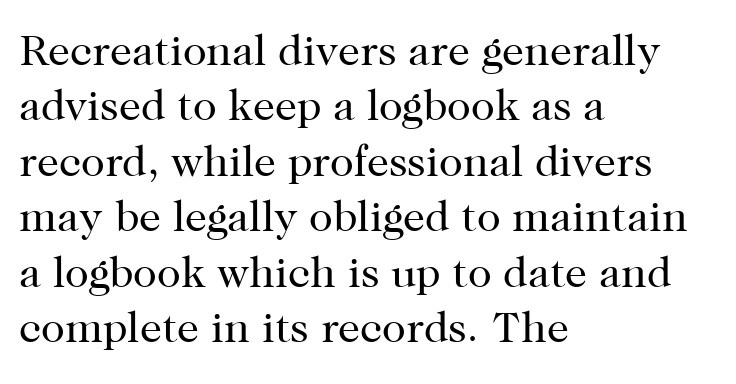
Q: Is the text bold? A: No.
Q: Is the text italic (slanted)? A: No, it is upright.
Q: Is the typeface a serif or a sans-serif typeface? A: Serif.
Q: Is the text underlined? A: No.
Q: How is the paragraph aligned? A: Left-aligned.
Q: Is the spacing between letters normal or unusually wide? A: Normal.
Q: Is the spacing between lines tight, normal or loose? A: Normal.
Q: Width (condensed, normal, or wide)? A: Normal.
Q: Stroke contrast? A: High.
Q: x-height? A: Medium.
Q: Monospaced? A: No.
